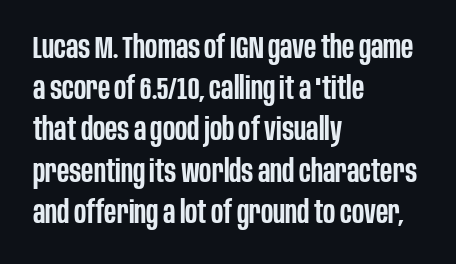
Moderately thickened strokes mark this as semibold type. In CSS terms this would be text-align: left. Letters rest on an invisible, unmarked baseline. These lines are composed in type without serifs. Every stem runs plumb, perpendicular to the baseline.
